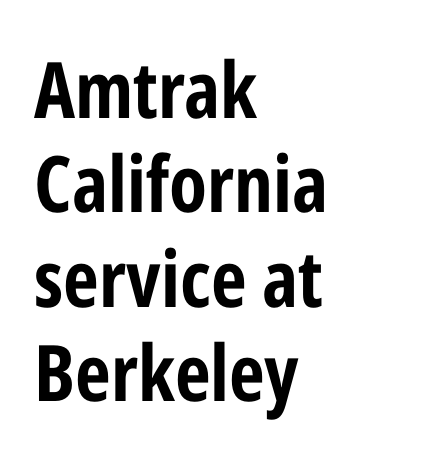
The image shows 78 px bold, condensed sans-serif type, upright; set left-aligned, line spacing 1.21x, normal letter spacing, not underlined; low stroke contrast and a medium x-height.
